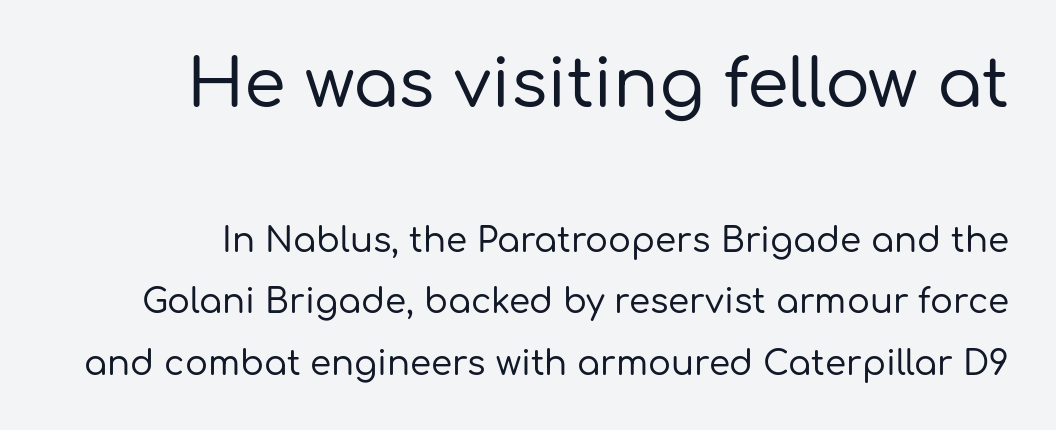
{"serif": "no", "italic": "no", "width": "normal", "stroke_contrast": "low", "x_height": "medium", "monospaced": "no", "underline": "no", "line_spacing_ratio": 1.81, "letter_spacing": "normal", "letter_spacing_em": 0.0, "larger_block": "first", "size_ratio": 1.97, "glyph_px": 67}
